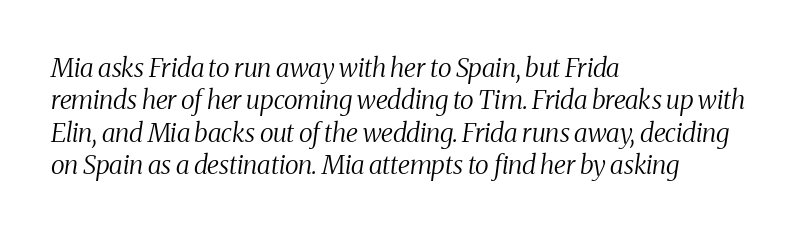
Q: Is the text bold? A: No.
Q: Is the text italic (slanted)? A: Yes, it leans right by about 8 degrees.
Q: Is the text underlined? A: No.
Q: How is the paragraph aligned? A: Left-aligned.
Q: Is the spacing between letters normal or unusually wide? A: Normal.
Q: Is the spacing between lines tight, normal or loose? A: Normal.
